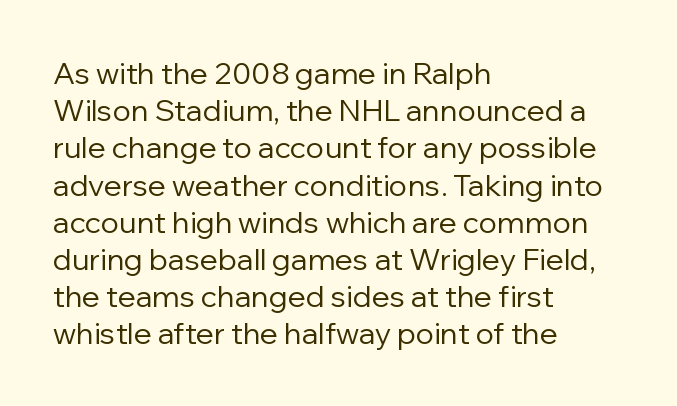
Caption: multi-line text, flush left, ragged right. Descenders are the only things crossing below the line. Posture: vertical. The strokes carry an ordinary text weight at most.
